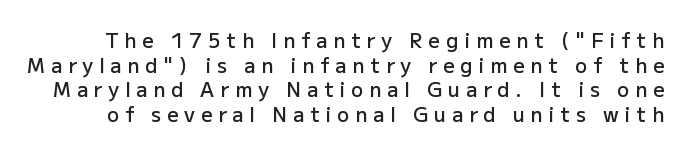
Q: Is the text bold? A: Semi-bold.
Q: Is the text italic (slanted)? A: No, it is upright.
Q: Is the text underlined? A: No.
Q: Is the spacing between letters normal or unusually wide? A: Unusually wide.
